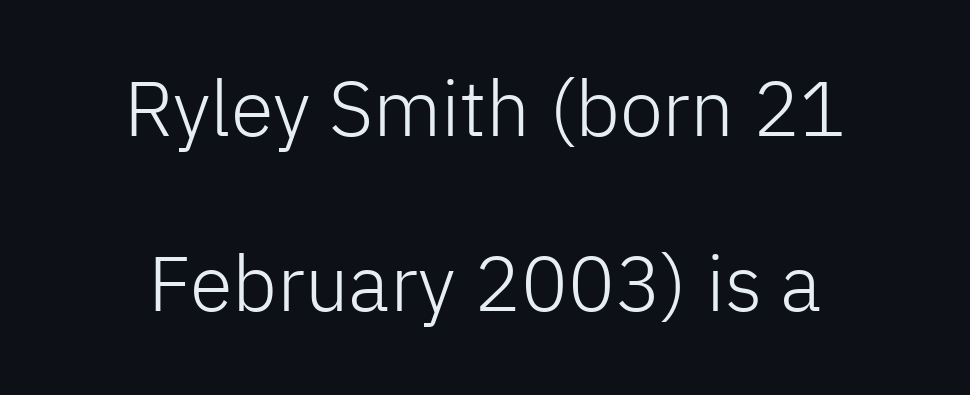
Q: Is the text bold? A: No.
Q: Is the text italic (slanted)? A: No, it is upright.
Q: Is the typeface a serif or a sans-serif typeface? A: Sans-serif.
Q: Is the text underlined? A: No.
Q: How is the paragraph aligned? A: Centered.
Q: Is the spacing between letters normal or unusually wide? A: Normal.
Q: Is the spacing between lines tight, normal or loose? A: Loose.
Q: Width (condensed, normal, or wide)? A: Normal.
Q: Stroke contrast? A: Low.
Q: x-height? A: Medium.
Q: Monospaced? A: No.
